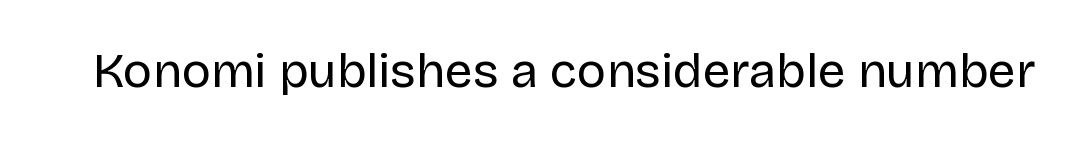
Q: Is the text bold? A: No.
Q: Is the text italic (slanted)? A: No, it is upright.
Q: Is the typeface a serif or a sans-serif typeface? A: Sans-serif.
Q: Is the text underlined? A: No.
Q: Is the spacing between letters normal or unusually wide? A: Normal.
Q: Width (condensed, normal, or wide)? A: Normal.
Q: Stroke contrast? A: Low.
Q: x-height? A: Large.
Q: Monospaced? A: No.
